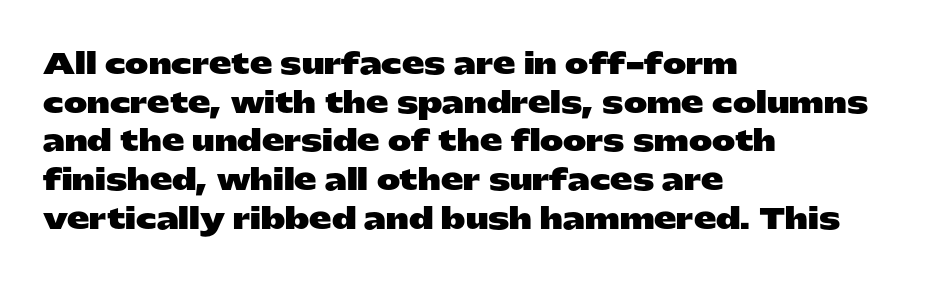
Q: Is the text bold? A: Yes.
Q: Is the text italic (slanted)? A: No, it is upright.
Q: Is the typeface a serif or a sans-serif typeface? A: Sans-serif.
Q: Is the text underlined? A: No.
Q: How is the paragraph aligned? A: Left-aligned.
Q: Is the spacing between letters normal or unusually wide? A: Normal.
Q: Is the spacing between lines tight, normal or loose? A: Normal.
Q: Width (condensed, normal, or wide)? A: Wide.
Q: Stroke contrast? A: Low.
Q: x-height? A: Medium.
Q: Monospaced? A: No.
